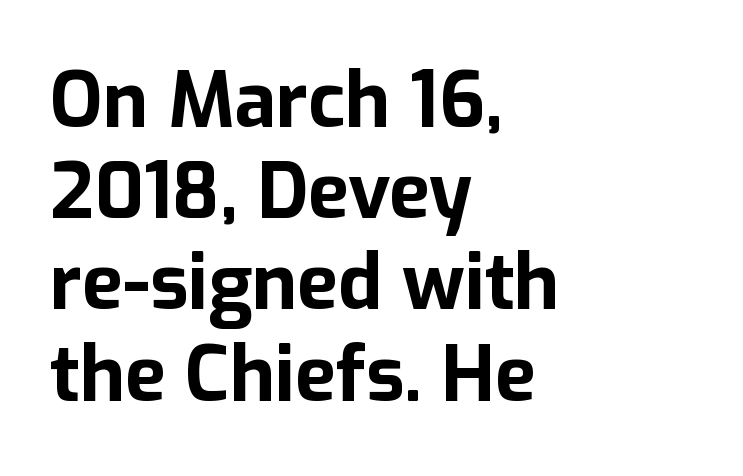
Letter spacing: default. Every character sits straight up, as roman type does. Is this a fixed-width face? No — the glyphs have proportional, varying widths. Look at the bottom of the vertical strokes: they stop flat, with no serifs.
